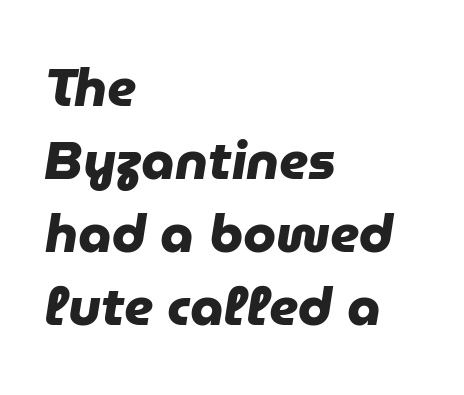
Q: Is the text bold? A: Yes.
Q: Is the typeface a serif or a sans-serif typeface? A: Sans-serif.
Q: Is the text underlined? A: No.
Q: How is the paragraph aligned? A: Left-aligned.
Q: Is the spacing between letters normal or unusually wide? A: Normal.
Q: Is the spacing between lines tight, normal or loose? A: Normal.
Q: Width (condensed, normal, or wide)? A: Normal.
Q: Stroke contrast? A: Low.
Q: x-height? A: Medium.
Q: Monospaced? A: No.
